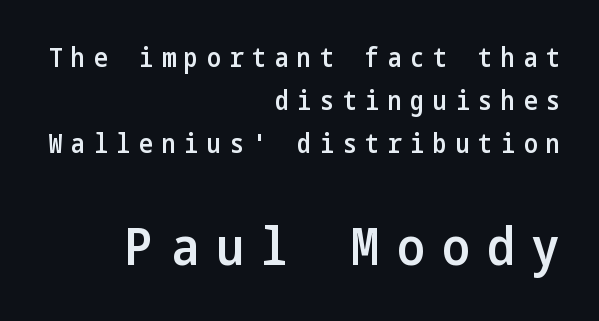
{"serif": "no", "italic": "no", "bold": "semi", "weight": "semibold", "width": "condensed", "stroke_contrast": "low", "x_height": "medium", "underline": "no", "align": "right", "line_spacing": "normal", "line_spacing_ratio": 1.65, "letter_spacing": "wide", "letter_spacing_em": 0.34, "larger_block": "second", "size_ratio": 2.0, "glyph_px": 52}
